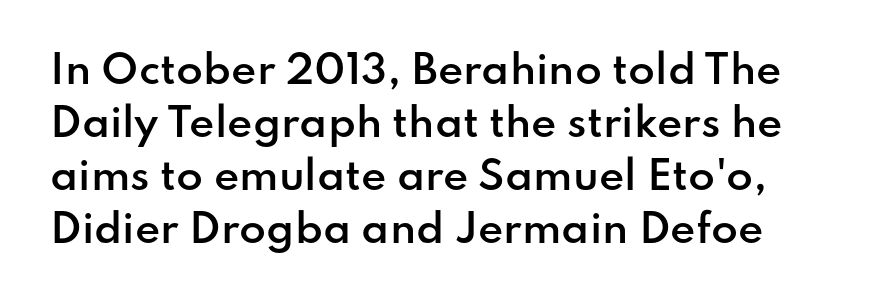
{"serif": "no", "italic": "no", "bold": "semi", "weight": "semibold", "width": "normal", "stroke_contrast": "low", "x_height": "small", "monospaced": "no", "underline": "no", "line_spacing": "normal", "line_spacing_ratio": 1.36, "letter_spacing": "normal", "letter_spacing_em": 0.0, "glyph_px": 39}
